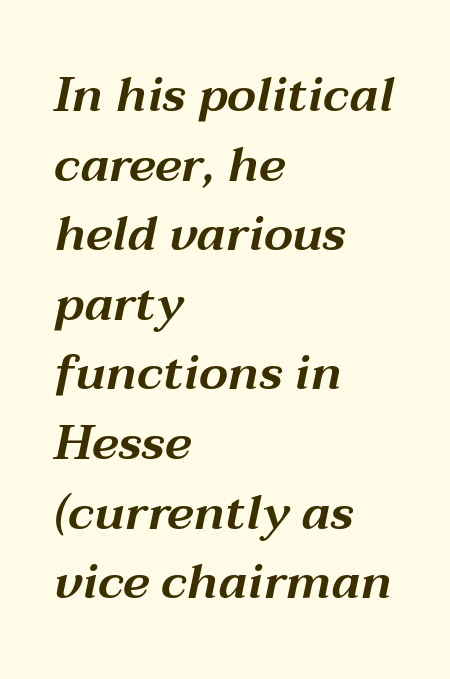
{"italic": "yes", "lean": "right", "slant_degrees": 12, "width": "wide", "stroke_contrast": "medium", "x_height": "medium", "monospaced": "no", "underline": "no", "align": "left", "line_spacing": "normal", "line_spacing_ratio": 1.45, "letter_spacing": "normal", "letter_spacing_em": 0.0, "glyph_px": 48}
